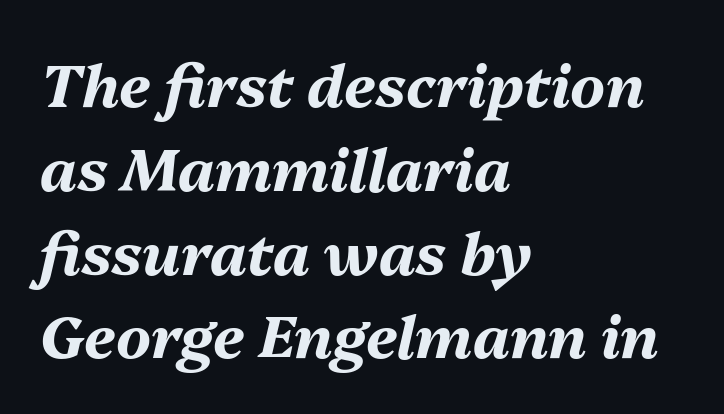
The lines in this sample share a left origin and differ only in where they stop. Varying glyph widths throughout — classic text-font behaviour. Does the lettering tilt? It does — this is italic. The specimen omits any rule beneath the text block's lines.
